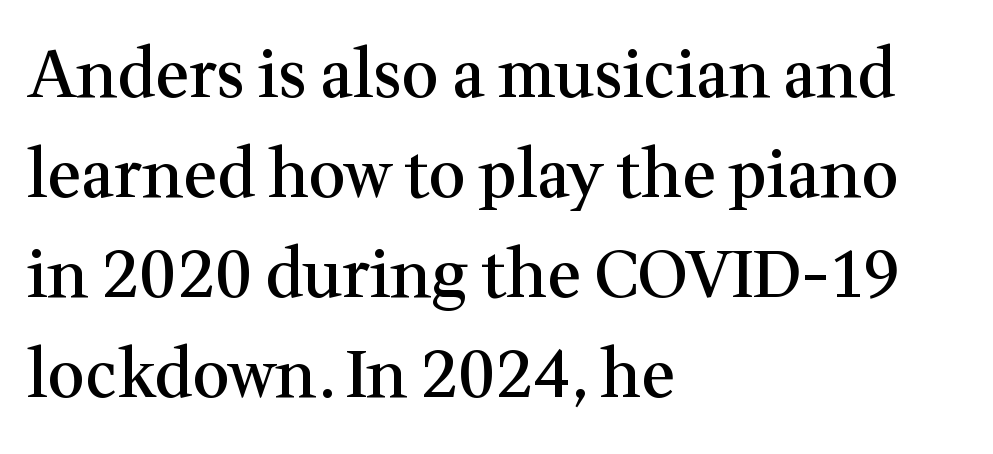
Q: Is the text bold? A: Semi-bold.
Q: Is the text italic (slanted)? A: No, it is upright.
Q: Is the typeface a serif or a sans-serif typeface? A: Serif.
Q: Is the text underlined? A: No.
Q: How is the paragraph aligned? A: Left-aligned.
Q: Is the spacing between letters normal or unusually wide? A: Normal.
Q: Is the spacing between lines tight, normal or loose? A: Normal.
Q: Width (condensed, normal, or wide)? A: Normal.
Q: Stroke contrast? A: Medium.
Q: x-height? A: Medium.
Q: Monospaced? A: No.
